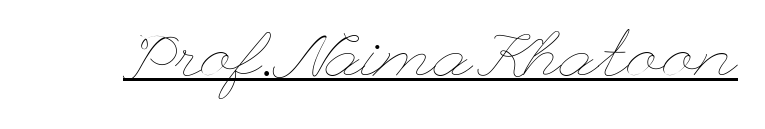
{"bold": "no", "weight": "thin", "width": "wide", "stroke_contrast": "low", "x_height": "small", "underline": "yes", "letter_spacing": "normal", "letter_spacing_em": 0.0, "glyph_px": 65}
